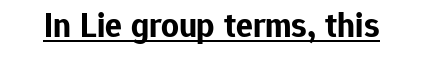
Letterform terminals end flat and unadorned throughout the passage. Observe the ordinary spacing: letters are neighbours, not strangers. Plenty of ink on the page — the face is bold. Varying glyph widths throughout — classic text-font behaviour. The words here are underlined.
